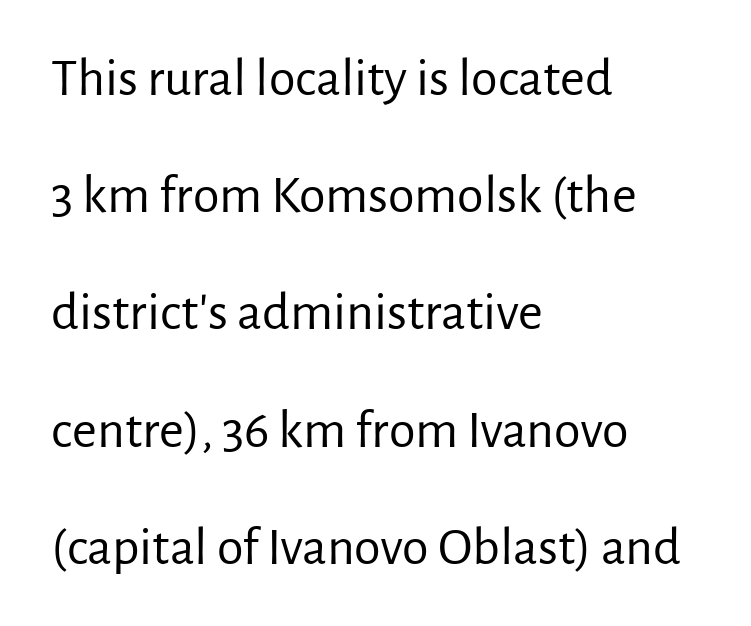
A typesetter would mark this as roman, not italic. Nothing unusual about the tracking: characters are spaced as the font intends. Check the space under the baseline: it is left empty. The letterforms sit at book weight or below. The designer went with a sans here, leaving each stem footless. Does the copy run flush right? No — it runs flush left.
